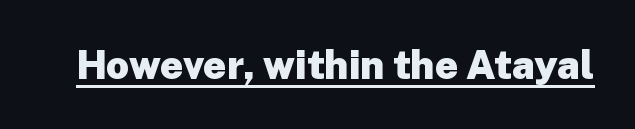
The image shows 40 px heavy sans-serif type, upright; set normal letter spacing, underlined; low stroke contrast and a medium x-height.
